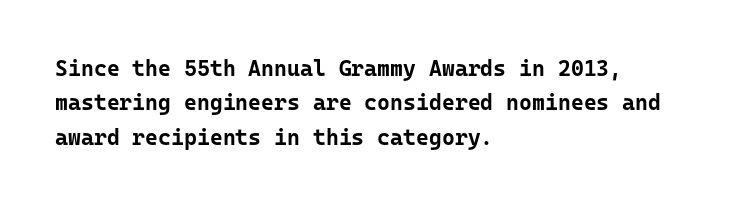
Upright lettering throughout. Just letters on the line, the space beneath them empty. The vertical gap from one line to the next is medium. Strong, thick strokes mark this as bold type. Short and long lines alike share a common starting point at left.
